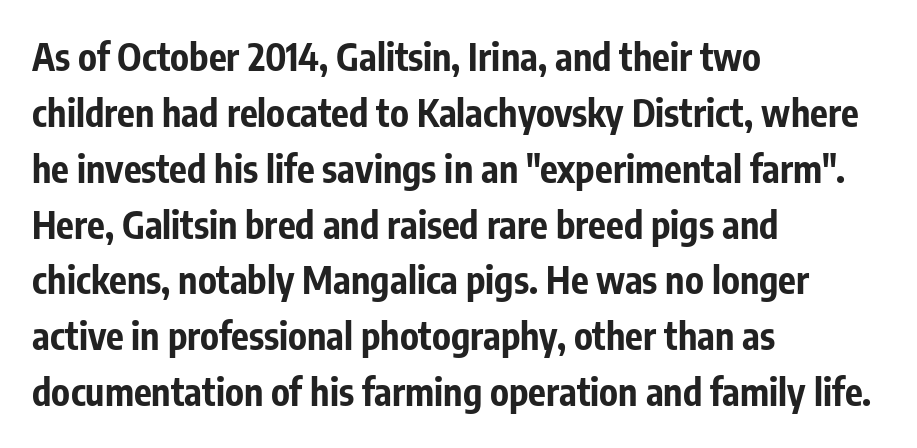
This is the regular roman posture of the typeface. Inter-character spacing is left at the font's built-in metrics. Character widths vary here, with narrow letters taking less room than wide ones. The passage is arranged the way most books set body copy — flush left.
